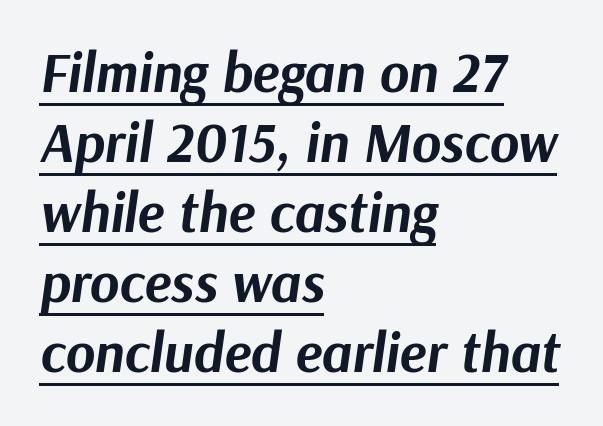
Q: Is the text bold? A: Yes.
Q: Is the text italic (slanted)? A: Yes, it leans right by about 9 degrees.
Q: Is the text underlined? A: Yes.
Q: How is the paragraph aligned? A: Left-aligned.
Q: Is the spacing between letters normal or unusually wide? A: Normal.
Q: Is the spacing between lines tight, normal or loose? A: Normal.
Q: Width (condensed, normal, or wide)? A: Normal.
Q: Stroke contrast? A: Medium.
Q: x-height? A: Medium.
Q: Monospaced? A: No.
